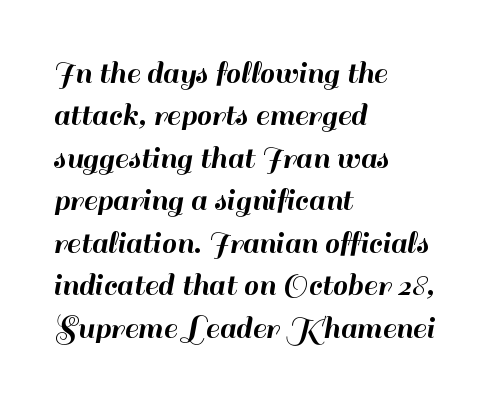
The image shows 34 px sans-serif type; set left-aligned, normal line spacing (1.25x), normal letter spacing, not underlined; high stroke contrast and a small x-height.
